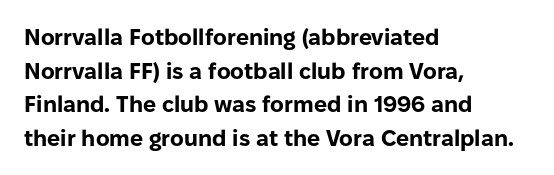
The image shows 23 px bold type, upright; set left-aligned, normal line spacing (1.46x), normal letter spacing, not underlined.
